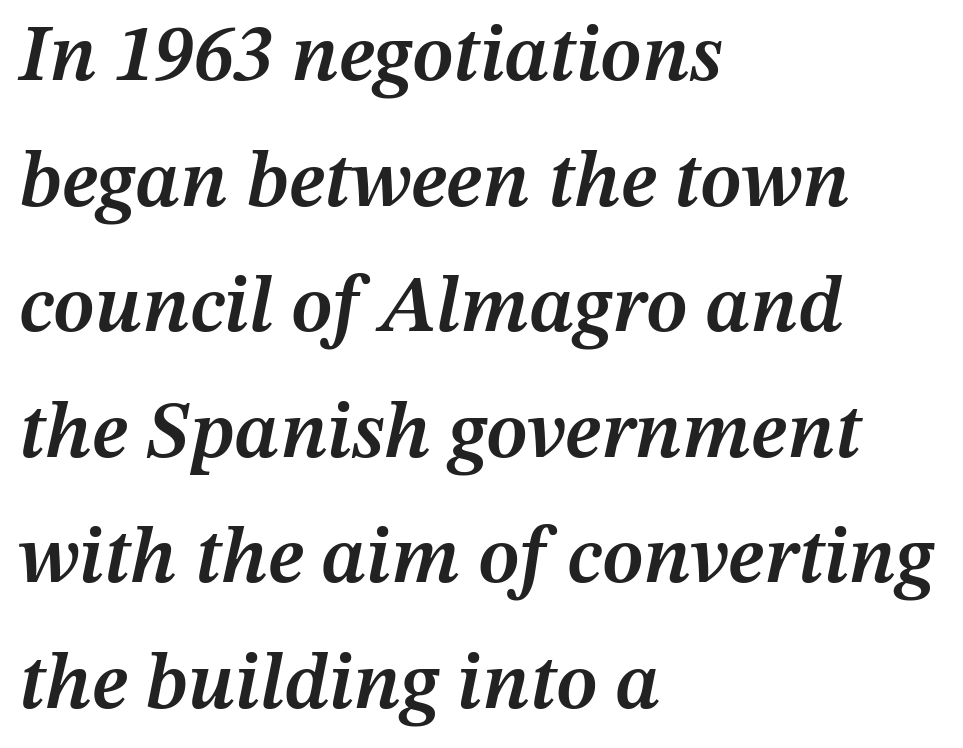
{"italic": "yes", "lean": "right", "slant_degrees": 12, "bold": "semi", "weight": "semibold", "width": "normal", "stroke_contrast": "medium", "x_height": "medium", "monospaced": "no", "underline": "no", "align": "left", "line_spacing": "normal", "line_spacing_ratio": 1.57, "letter_spacing": "normal", "letter_spacing_em": 0.0, "glyph_px": 80}
